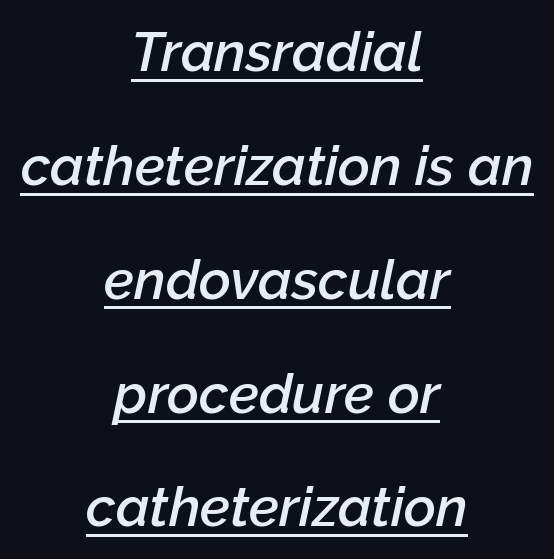
Q: Is the text bold? A: Semi-bold.
Q: Is the text italic (slanted)? A: Yes, it leans right by about 12 degrees.
Q: Is the text underlined? A: Yes.
Q: How is the paragraph aligned? A: Centered.
Q: Is the spacing between letters normal or unusually wide? A: Normal.
Q: Is the spacing between lines tight, normal or loose? A: Loose.
Q: Width (condensed, normal, or wide)? A: Normal.
Q: Stroke contrast? A: Low.
Q: x-height? A: Medium.
Q: Monospaced? A: No.
